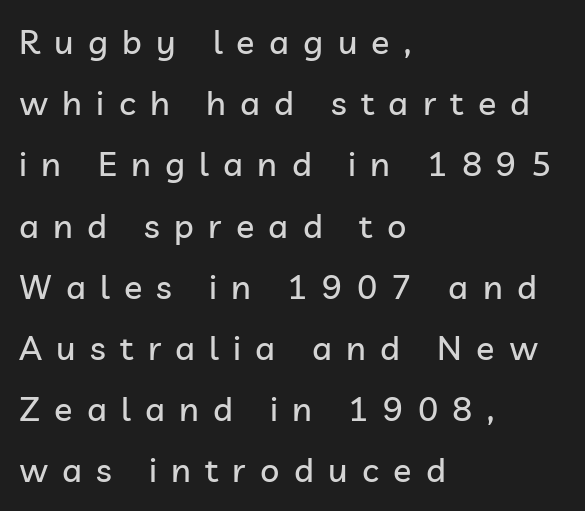
The image shows 34 px sans-serif type, upright; set left-aligned, line spacing 1.8x, unusually wide letter spacing (+0.42 em), not underlined; low stroke contrast and a medium x-height.
